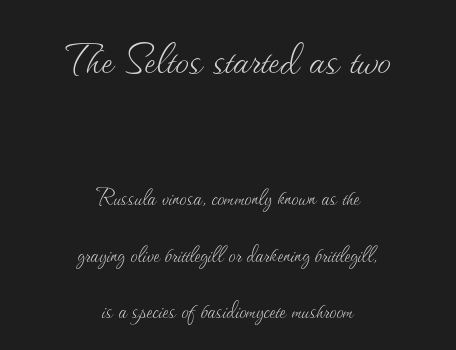
{"bold": "no", "weight": "thin", "width": "normal", "stroke_contrast": "medium", "x_height": "small", "monospaced": "no", "underline": "no", "align": "center", "line_spacing": "loose", "line_spacing_ratio": 2.02, "letter_spacing": "normal", "letter_spacing_em": 0.0, "larger_block": "first", "size_ratio": 1.96, "glyph_px": 55}
